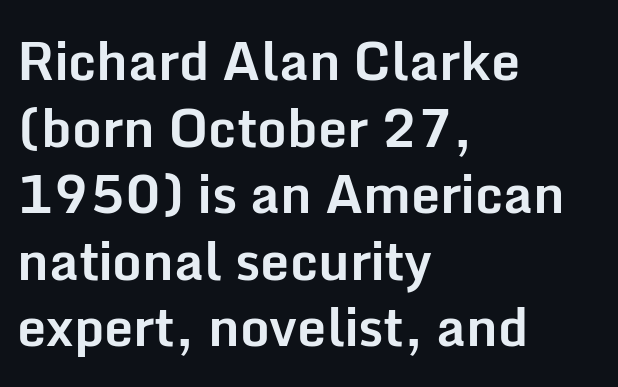
The image shows 52 px bold sans-serif type, upright; set left-aligned, normal line spacing (1.28x), normal letter spacing, not underlined; low stroke contrast and a medium x-height.
